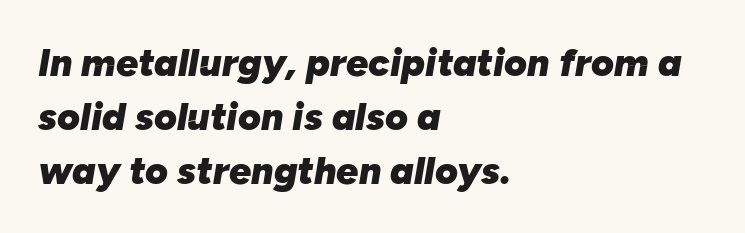
{"italic": "yes", "lean": "right", "slant_degrees": 10, "bold": "yes", "weight": "heavy", "width": "normal", "stroke_contrast": "low", "x_height": "medium", "monospaced": "no", "underline": "no", "align": "left", "line_spacing": "normal", "line_spacing_ratio": 1.39, "letter_spacing": "normal", "letter_spacing_em": 0.0, "glyph_px": 39}
